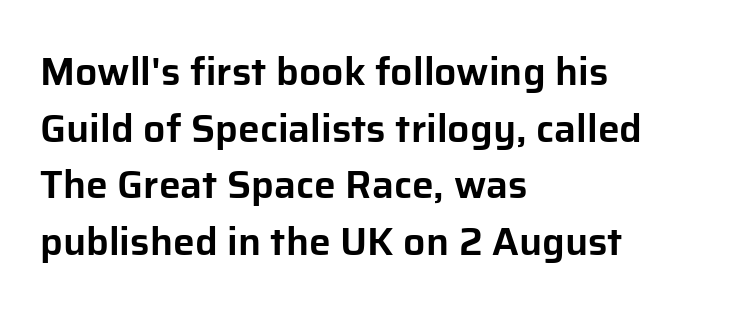
Q: Is the text italic (slanted)? A: No, it is upright.
Q: Is the typeface a serif or a sans-serif typeface? A: Sans-serif.
Q: Is the text underlined? A: No.
Q: How is the paragraph aligned? A: Left-aligned.
Q: Is the spacing between letters normal or unusually wide? A: Normal.
Q: Is the spacing between lines tight, normal or loose? A: Normal.
Q: Width (condensed, normal, or wide)? A: Normal.
Q: Stroke contrast? A: Low.
Q: x-height? A: Medium.
Q: Monospaced? A: No.
